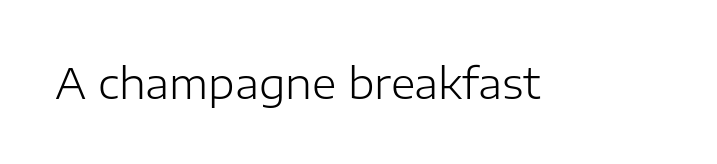
Q: Is the text bold? A: No.
Q: Is the text italic (slanted)? A: No, it is upright.
Q: Is the typeface a serif or a sans-serif typeface? A: Sans-serif.
Q: Is the text underlined? A: No.
Q: Is the spacing between letters normal or unusually wide? A: Normal.
Q: Width (condensed, normal, or wide)? A: Normal.
Q: Stroke contrast? A: Low.
Q: x-height? A: Medium.
Q: Monospaced? A: No.
